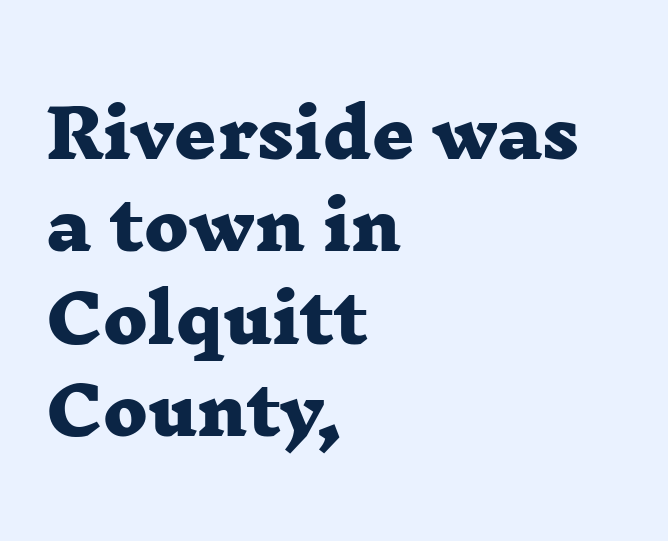
The image shows 66 px heavy, wide serif type; set left-aligned, normal line spacing (1.4x), normal letter spacing, not underlined; low stroke contrast and a medium x-height.
